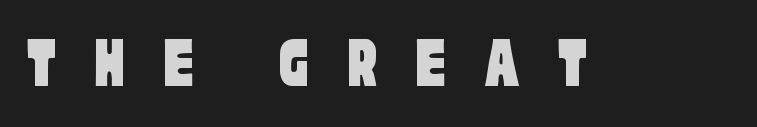
The passage shown has open, widely tracked lettering throughout. Nobody drew a line under any word here. Looks like regular typesetting: each glyph gets only the width it needs. Unlike a traditional serif, this face leaves its strokes unadorned.
